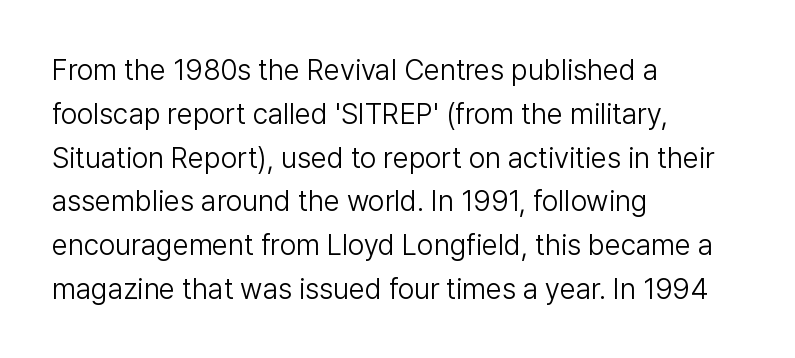
{"serif": "no", "italic": "no", "bold": "no", "weight": "light", "width": "normal", "stroke_contrast": "low", "x_height": "medium", "monospaced": "no", "underline": "no", "align": "left", "line_spacing": "normal", "line_spacing_ratio": 1.51, "letter_spacing": "normal", "letter_spacing_em": 0.0, "glyph_px": 29}
